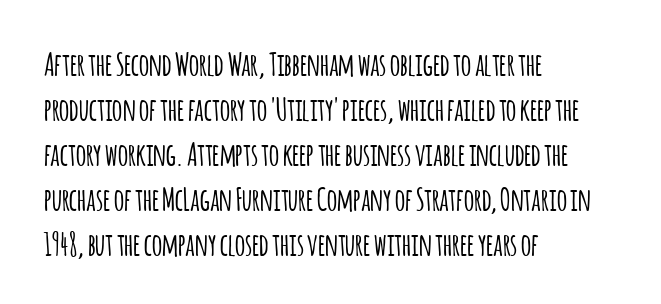
{"serif": "no", "italic": "no", "width": "condensed", "stroke_contrast": "low", "x_height": "large", "monospaced": "no", "underline": "no", "align": "left", "line_spacing": "normal", "line_spacing_ratio": 1.41, "letter_spacing": "normal", "letter_spacing_em": 0.0, "glyph_px": 32}
